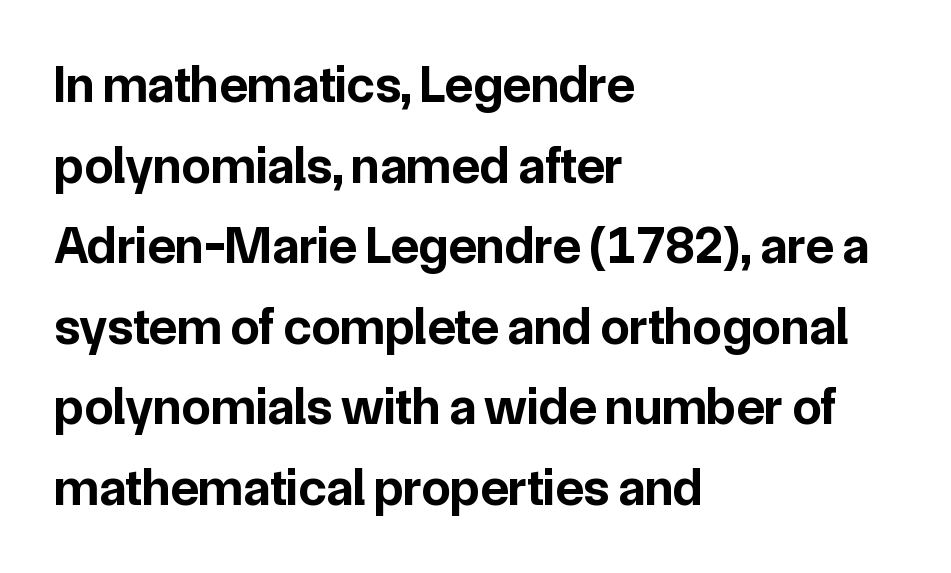
The image shows 52 px bold sans-serif type, upright; set left-aligned, normal line spacing (1.55x), normal letter spacing, not underlined; low stroke contrast and a medium x-height.
